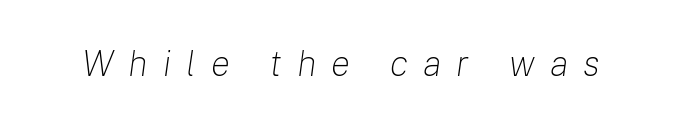
{"italic": "yes", "lean": "right", "slant_degrees": 8, "bold": "no", "weight": "light", "width": "normal", "stroke_contrast": "low", "x_height": "medium", "monospaced": "no", "underline": "no", "letter_spacing": "wide", "letter_spacing_em": 0.42, "glyph_px": 36}
